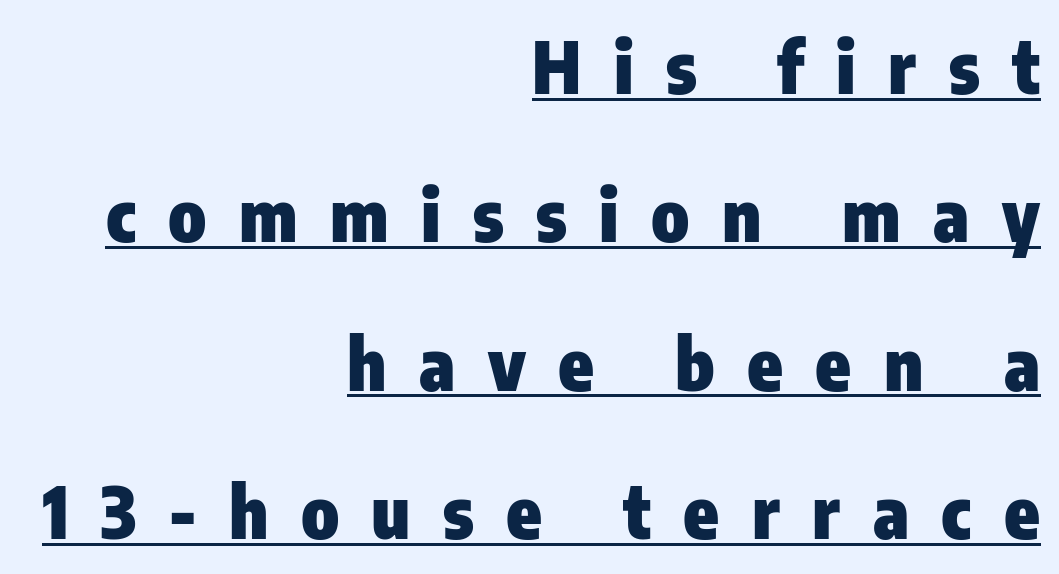
The image shows 72 px heavy, condensed sans-serif type, upright; set right-aligned, loose line spacing (2.06x), unusually wide letter spacing (+0.45 em), underlined; low stroke contrast and a medium x-height.
